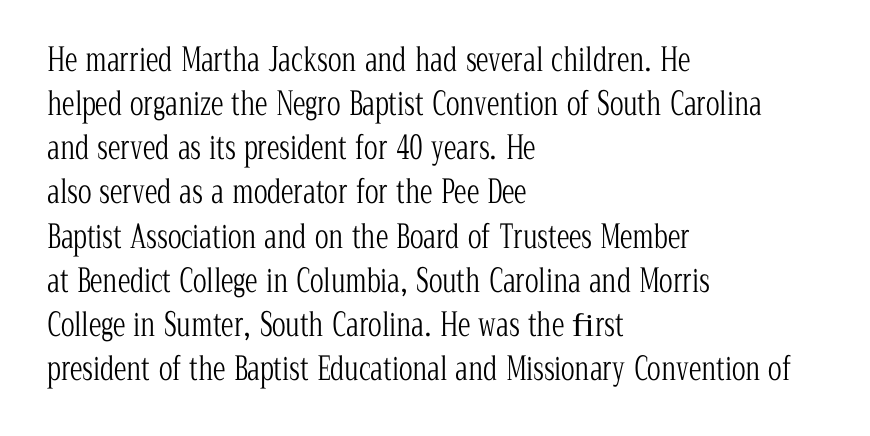
The face looks like a standard text weight, possibly lighter. Notice how the passage keeps a crisp vertical edge on the left only. A typesetter would call this proportional, since set widths differ per character. Quick note: not italic, upright. The passage shown has conventional tracking throughout.
